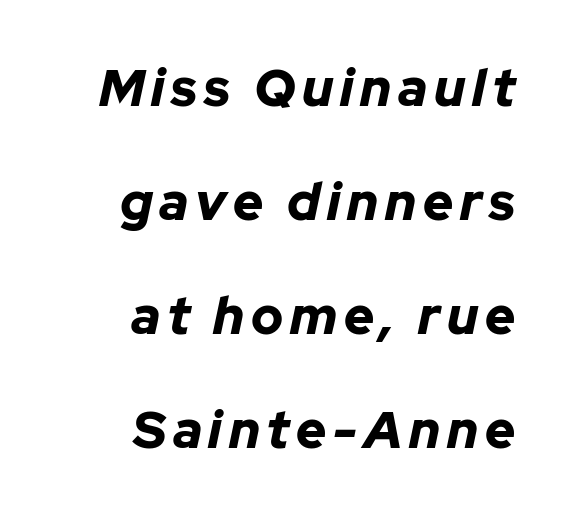
Notice the wide empty band between every row — that's loose leading. You could not count columns in this text — the font is proportionally spaced. In CSS terms this would be text-align: right. Does the lettering tilt? It does — this is italic.
